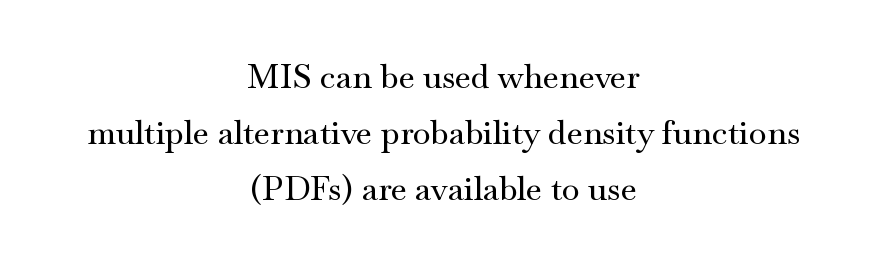
Q: Is the text italic (slanted)? A: No, it is upright.
Q: Is the typeface a serif or a sans-serif typeface? A: Serif.
Q: Is the text underlined? A: No.
Q: How is the paragraph aligned? A: Centered.
Q: Is the spacing between letters normal or unusually wide? A: Normal.
Q: Is the spacing between lines tight, normal or loose? A: Normal.
Q: Width (condensed, normal, or wide)? A: Wide.
Q: Stroke contrast? A: Medium.
Q: x-height? A: Small.
Q: Monospaced? A: No.
